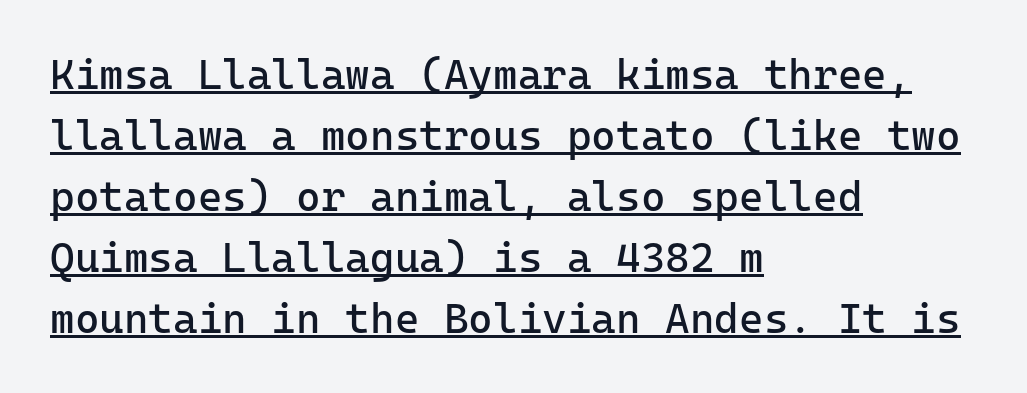
This is roman type, the default non-slanted kind. Does extra space separate the letters? No, they use regular spacing. The rendering shows plain stroke endings on the letterforms — a sans-serif design. One-word summary of the alignment: left.
